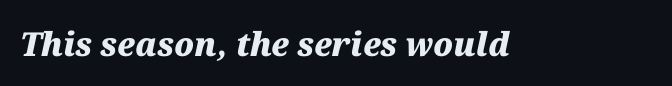
The image shows 33 px heavy type, italic (leaning right); set normal letter spacing, not underlined; medium stroke contrast and a medium x-height.
